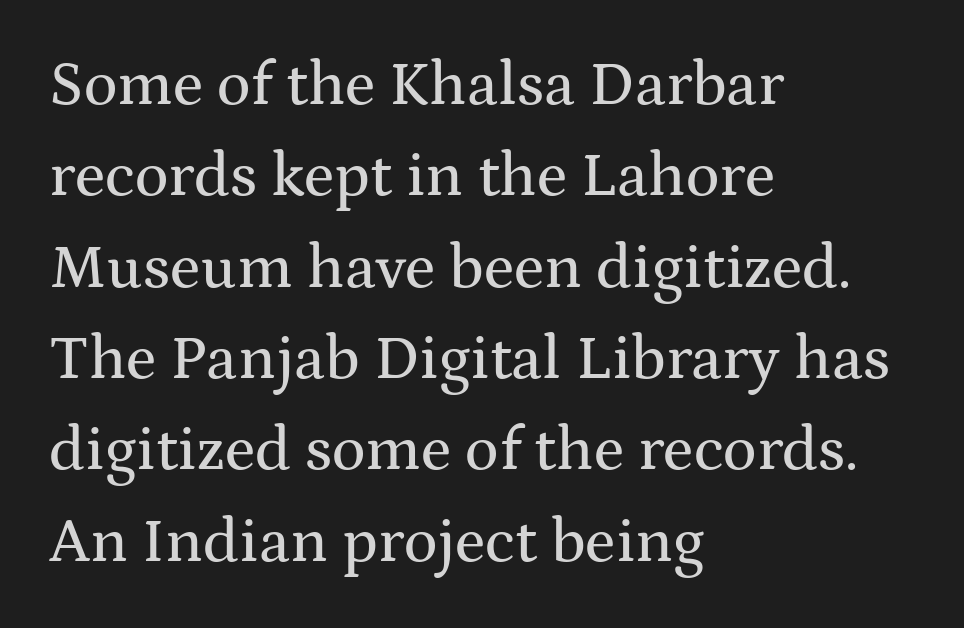
The image shows 63 px wide serif type, upright; set left-aligned, normal line spacing (1.45x), normal letter spacing, not underlined; medium stroke contrast and a medium x-height.
